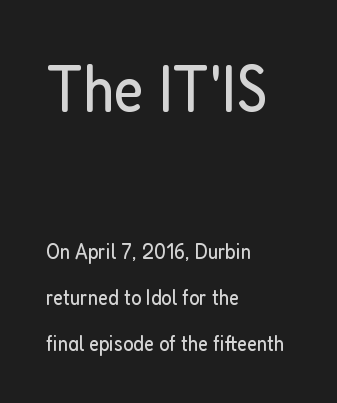
Alignment: flush left. What kind of face is this? One without serifs — a sans. Is there any slant? The stems are plumb. In this sample the first text group is rendered at the bigger scale. What's the leading like? Stretched, with rows far apart.
